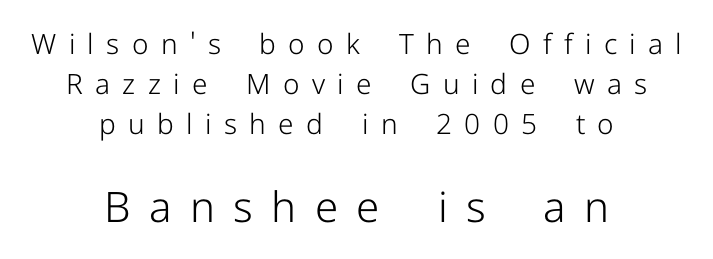
{"serif": "no", "italic": "no", "bold": "no", "weight": "light", "width": "normal", "stroke_contrast": "low", "x_height": "medium", "monospaced": "no", "underline": "no", "align": "center", "line_spacing": "normal", "line_spacing_ratio": 1.42, "letter_spacing": "wide", "letter_spacing_em": 0.44, "larger_block": "second", "size_ratio": 1.5, "glyph_px": 42}
